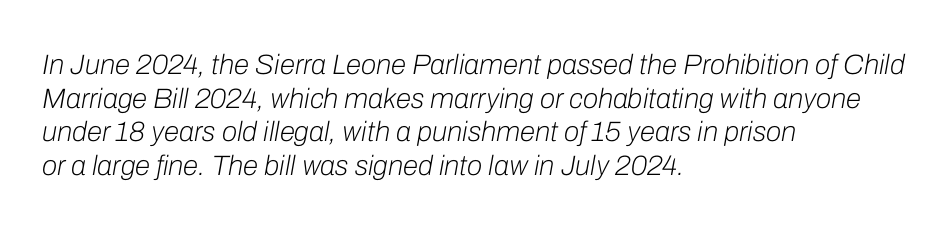
{"italic": "yes", "lean": "right", "slant_degrees": 10, "bold": "no", "weight": "light", "width": "normal", "stroke_contrast": "low", "x_height": "medium", "monospaced": "no", "underline": "no", "align": "left", "line_spacing_ratio": 1.2, "letter_spacing": "normal", "letter_spacing_em": 0.0, "glyph_px": 28}
